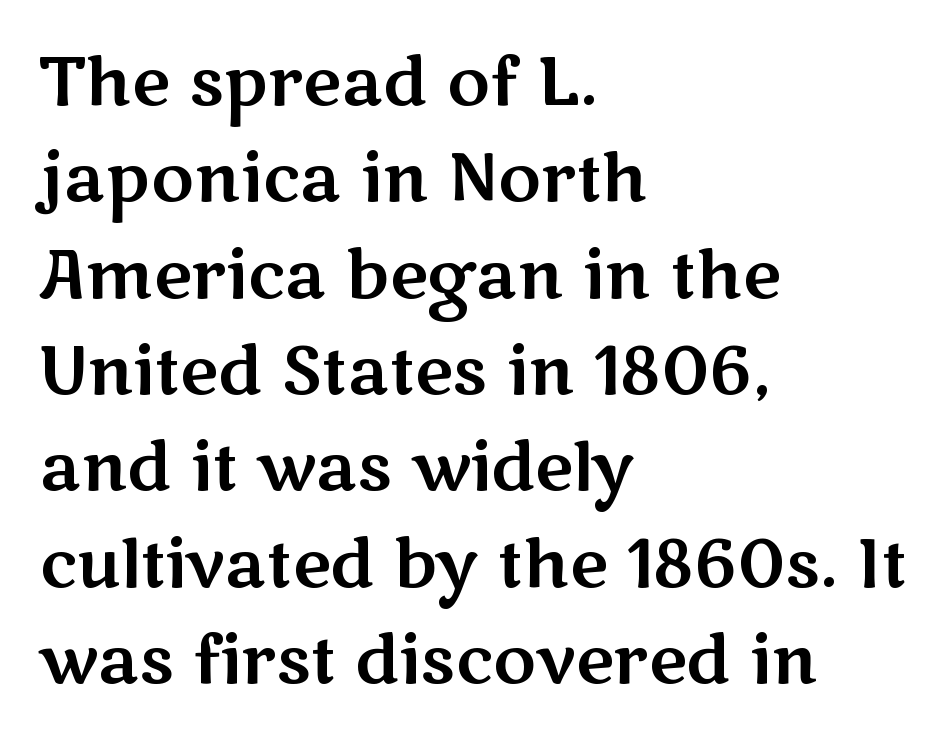
Style check: upright. Proportional: the letters do not fall into vertical columns. The block of text has a typical density, with ordinary space between rows. Students, note that the glyphs here touch the page at normal intervals. Every row of glyphs begins at an identical x-position on the left. The letters carry no serifs — their stems end cleanly without finishing strokes.
